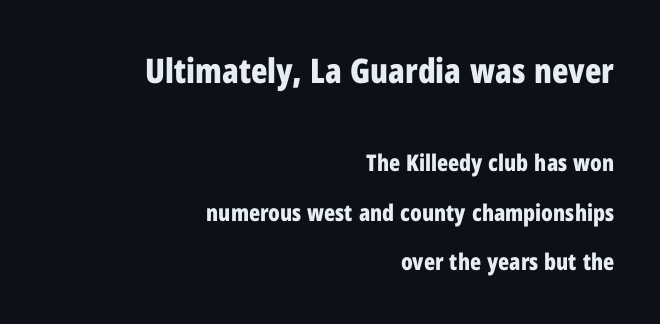
The image shows 34 px bold, condensed sans-serif type, upright; set right-aligned, loose line spacing (2.15x), normal letter spacing, not underlined; the first (top) block is 1.48x larger; low stroke contrast and a medium x-height.
